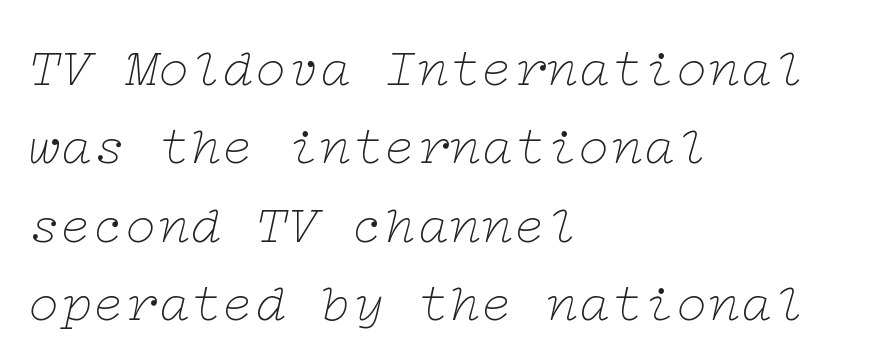
Q: Is the text bold? A: No.
Q: Is the text italic (slanted)? A: Yes, it leans right by about 12 degrees.
Q: Is the typeface a serif or a sans-serif typeface? A: Serif.
Q: Is the text underlined? A: No.
Q: How is the paragraph aligned? A: Left-aligned.
Q: Is the spacing between letters normal or unusually wide? A: Normal.
Q: Is the spacing between lines tight, normal or loose? A: Normal.
Q: Width (condensed, normal, or wide)? A: Wide.
Q: Stroke contrast? A: Low.
Q: x-height? A: Medium.
